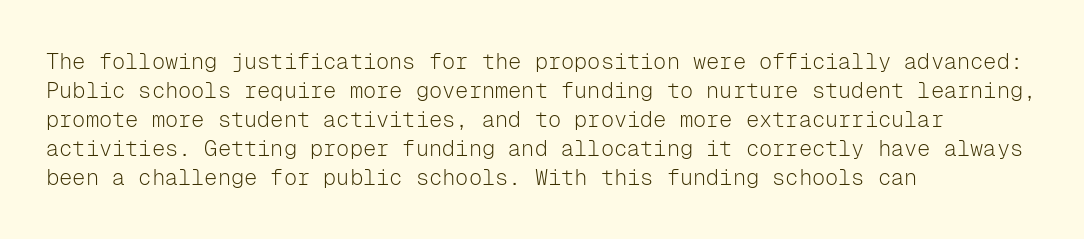
The image shows 22 px text type, upright; set left-aligned, normal line spacing (1.32x), normal letter spacing, not underlined.
